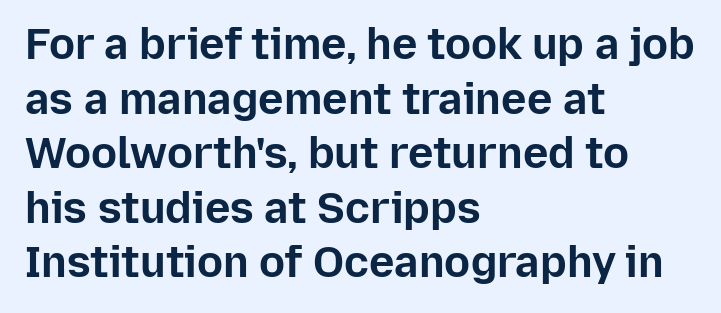
Q: Is the text bold? A: Yes.
Q: Is the text italic (slanted)? A: No, it is upright.
Q: Is the typeface a serif or a sans-serif typeface? A: Sans-serif.
Q: Is the text underlined? A: No.
Q: How is the paragraph aligned? A: Left-aligned.
Q: Is the spacing between letters normal or unusually wide? A: Normal.
Q: Is the spacing between lines tight, normal or loose? A: Normal.
Q: Width (condensed, normal, or wide)? A: Normal.
Q: Stroke contrast? A: Low.
Q: x-height? A: Medium.
Q: Monospaced? A: No.
